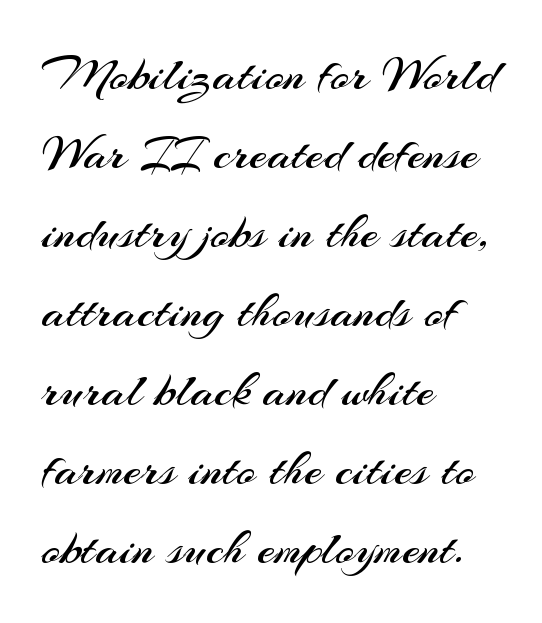
A typesetter would call this proportional, since set widths differ per character. Is there much room between lines? A standard amount, neither cramped nor airy. Ink coverage per letter is moderate at most. The specimen omits any rule beneath the text block's lines. The type family on display is of the sans-serif kind.
